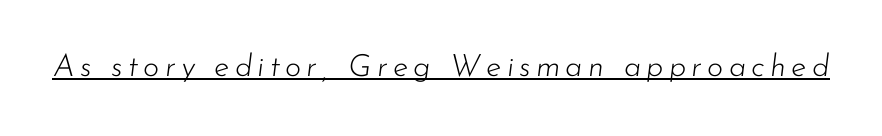
{"italic": "yes", "lean": "right", "slant_degrees": 7, "bold": "no", "weight": "light", "width": "normal", "stroke_contrast": "low", "x_height": "small", "monospaced": "no", "underline": "yes", "glyph_px": 31}
